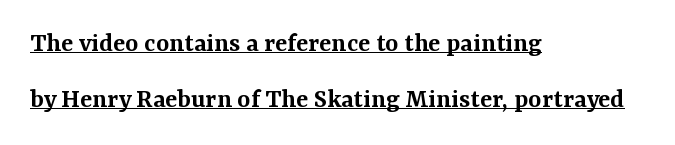
{"serif": "yes", "italic": "no", "bold": "semi", "weight": "semibold", "width": "normal", "stroke_contrast": "medium", "x_height": "medium", "monospaced": "no", "underline": "yes", "align": "left", "line_spacing": "loose", "line_spacing_ratio": 2.0, "letter_spacing": "normal", "letter_spacing_em": 0.0, "glyph_px": 28}
